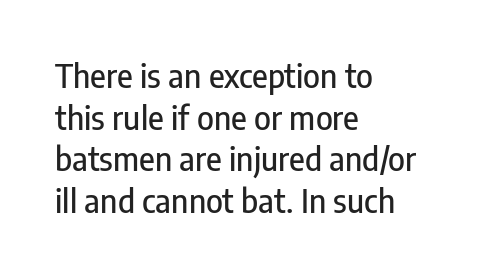
{"serif": "no", "italic": "no", "width": "condensed", "stroke_contrast": "low", "x_height": "medium", "monospaced": "no", "underline": "no", "align": "left", "line_spacing": "normal", "line_spacing_ratio": 1.3, "letter_spacing": "normal", "letter_spacing_em": 0.0, "glyph_px": 32}
